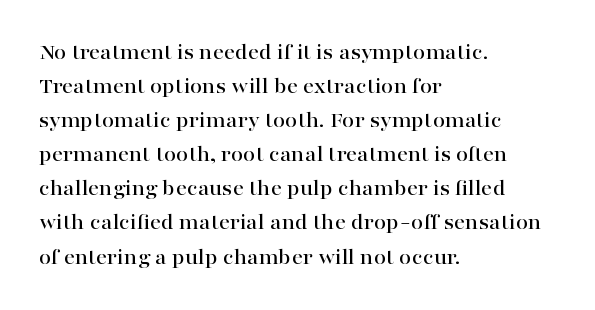
Q: Is the text italic (slanted)? A: No, it is upright.
Q: Is the text underlined? A: No.
Q: How is the paragraph aligned? A: Left-aligned.
Q: Is the spacing between letters normal or unusually wide? A: Normal.
Q: Is the spacing between lines tight, normal or loose? A: Normal.
